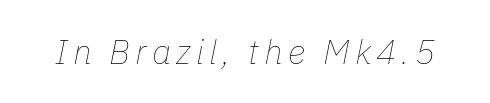
The string is rendered with underlining switched off. The typesetting does not lean heavy: it is not bold. Slanted lettering throughout. The rendering uses natural spacing where letterforms have individual widths.
